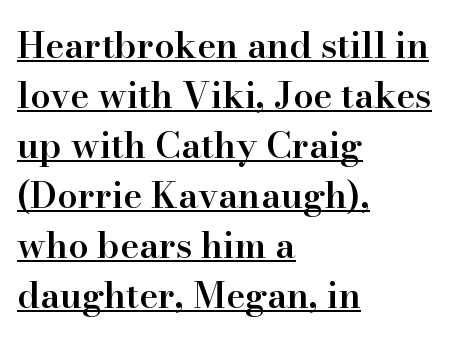
Characters remain perfectly vertical along every line. You could not count columns in this text — the font is proportionally spaced. Set as a demibold, roughly 600 on the weight scale. Leading matches the norm, producing a regular column. Does extra space separate the letters? No, they use regular spacing.
